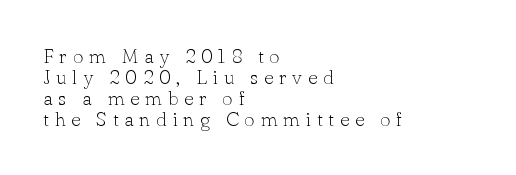
Q: Is the text bold? A: No.
Q: Is the text italic (slanted)? A: No, it is upright.
Q: Is the text underlined? A: No.
Q: How is the paragraph aligned? A: Left-aligned.
Q: Is the spacing between letters normal or unusually wide? A: Unusually wide.
Q: Is the spacing between lines tight, normal or loose? A: Tight.
